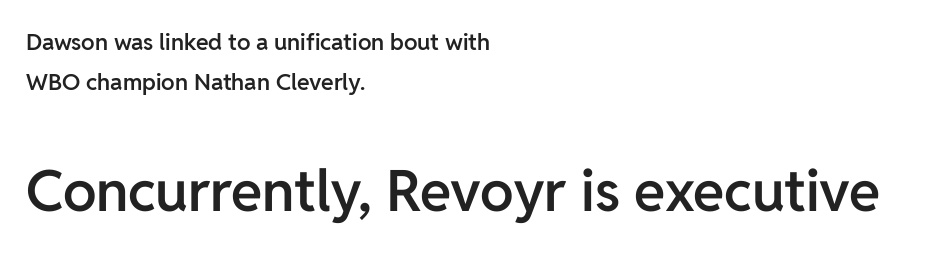
Standard letterfit; no display-style spreading of the glyphs. This sample uses an upright cut, with every glyph sitting square on the baseline. Descender tails drop into unmarked territory. Observe the absence of serifs on each vertical stroke in this sample.
